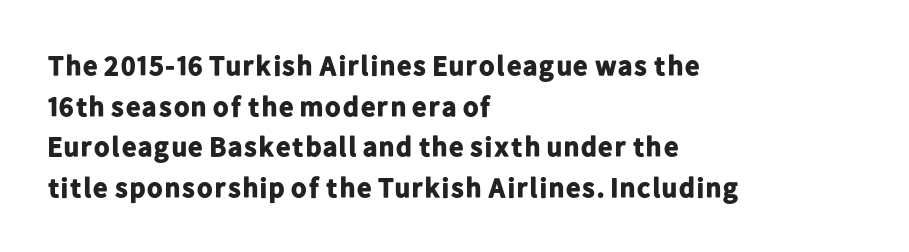
{"serif": "no", "italic": "no", "bold": "yes", "weight": "bold", "width": "normal", "stroke_contrast": "low", "x_height": "medium", "monospaced": "no", "underline": "no", "align": "left", "line_spacing": "normal", "line_spacing_ratio": 1.45, "letter_spacing": "normal", "letter_spacing_em": 0.0, "glyph_px": 28}
